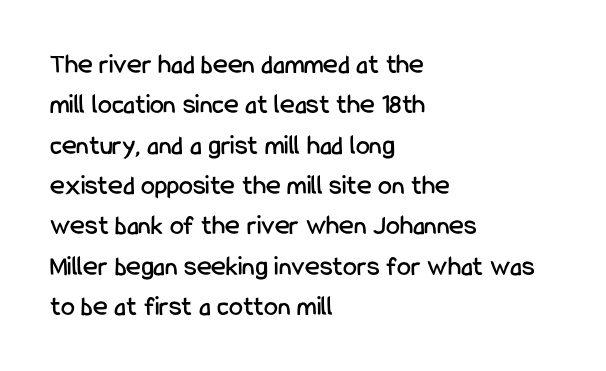
The image shows 28 px condensed sans-serif type, upright; set left-aligned, normal line spacing (1.44x), normal letter spacing, not underlined; low stroke contrast and a medium x-height.
